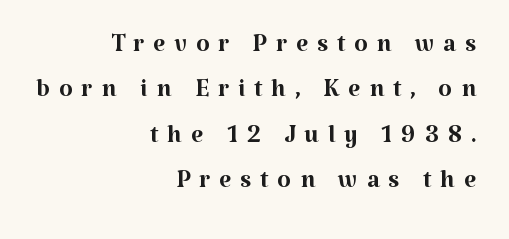
Layout note: lines flush right. Posture: straight, roman, zero tilt. Think standard paragraph weight, or any step lighter than that. Does the leading feel generous? No, just average. Does the type have serifs? Yes, each stem ends in a small foot.
